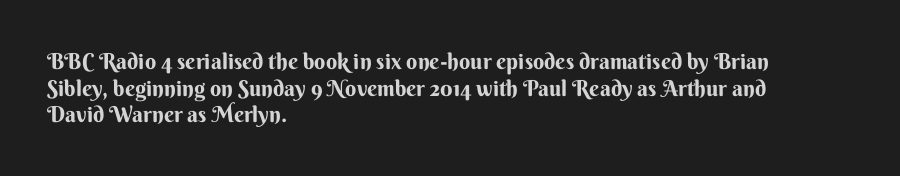
Q: Is the text bold? A: Yes.
Q: Is the text italic (slanted)? A: No, it is upright.
Q: Is the text underlined? A: No.
Q: How is the paragraph aligned? A: Left-aligned.
Q: Is the spacing between letters normal or unusually wide? A: Normal.
